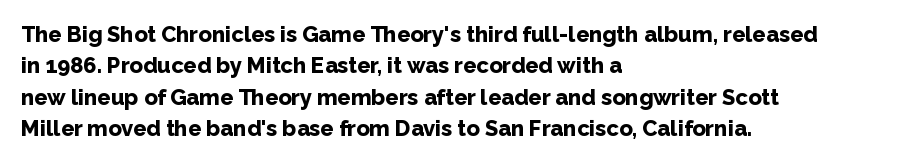
{"italic": "no", "bold": "yes", "underline": "no", "align": "left", "line_spacing": "normal", "line_spacing_ratio": 1.43, "letter_spacing": "normal", "letter_spacing_em": 0.0, "glyph_px": 22}
